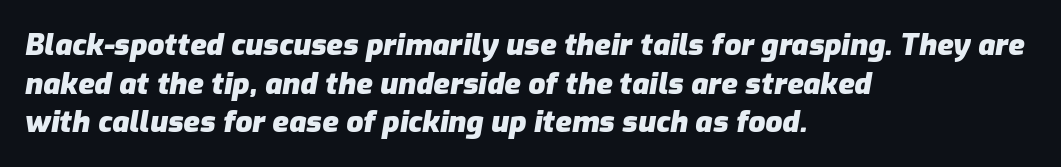
The image shows 30 px heavy type, italic (leaning right); set left-aligned, normal line spacing (1.29x), normal letter spacing, not underlined; low stroke contrast and a medium x-height.
